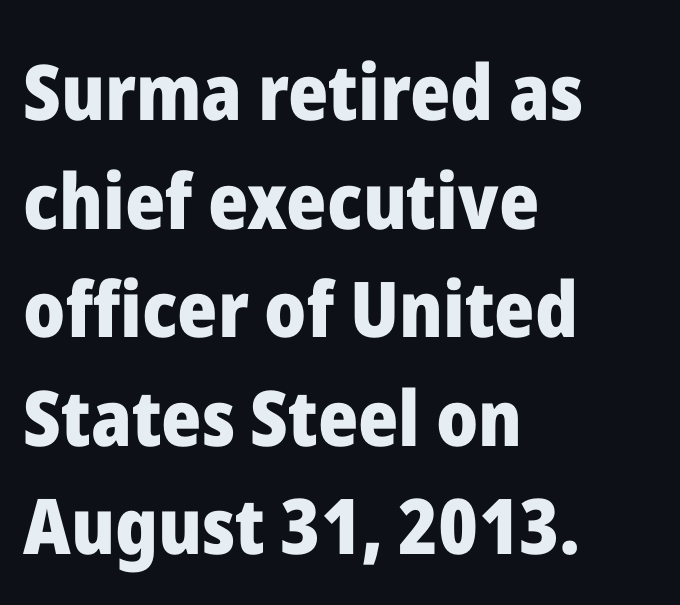
Q: Is the text bold? A: Yes.
Q: Is the text italic (slanted)? A: No, it is upright.
Q: Is the typeface a serif or a sans-serif typeface? A: Sans-serif.
Q: Is the text underlined? A: No.
Q: How is the paragraph aligned? A: Left-aligned.
Q: Is the spacing between letters normal or unusually wide? A: Normal.
Q: Is the spacing between lines tight, normal or loose? A: Normal.
Q: Width (condensed, normal, or wide)? A: Normal.
Q: Stroke contrast? A: Low.
Q: x-height? A: Medium.
Q: Monospaced? A: No.
